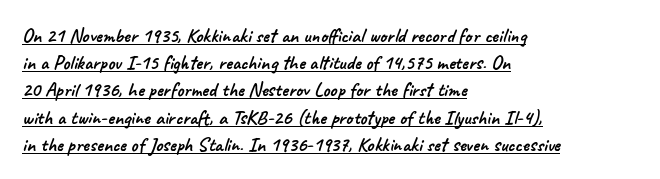
The image shows 20 px text type; set left-aligned, normal line spacing (1.36x), normal letter spacing, underlined.
